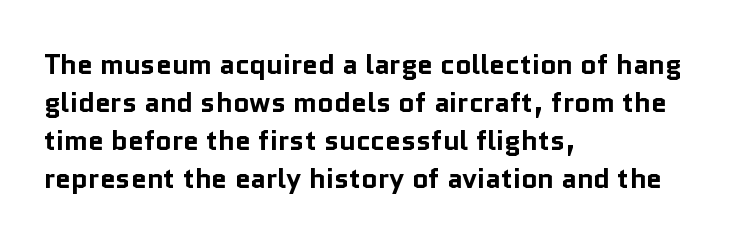
{"serif": "no", "italic": "no", "bold": "yes", "weight": "bold", "width": "normal", "stroke_contrast": "low", "x_height": "medium", "monospaced": "no", "underline": "no", "align": "left", "line_spacing": "normal", "line_spacing_ratio": 1.36, "letter_spacing": "normal", "letter_spacing_em": 0.0, "glyph_px": 28}
